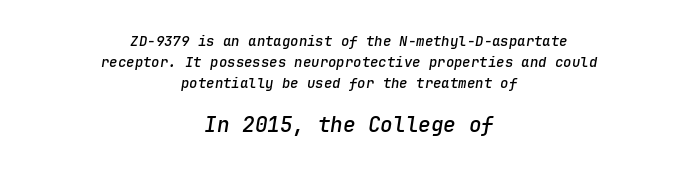
{"italic": "yes", "lean": "right", "slant_degrees": 9, "bold": "semi", "underline": "no", "align": "center", "line_spacing": "normal", "line_spacing_ratio": 1.49, "letter_spacing": "normal", "letter_spacing_em": 0.0, "larger_block": "second", "size_ratio": 1.5, "glyph_px": 21}
